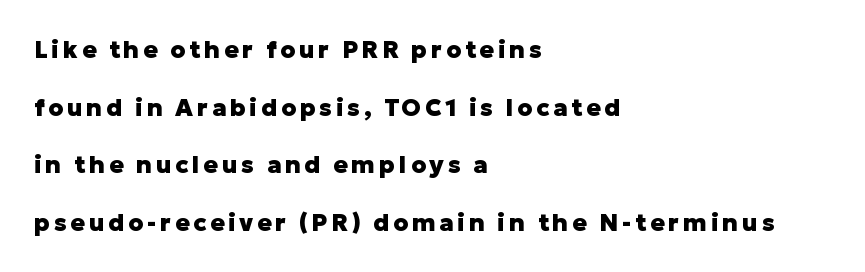
Q: Is the text bold? A: Yes.
Q: Is the text italic (slanted)? A: No, it is upright.
Q: Is the text underlined? A: No.
Q: How is the paragraph aligned? A: Left-aligned.
Q: Is the spacing between lines tight, normal or loose? A: Loose.
